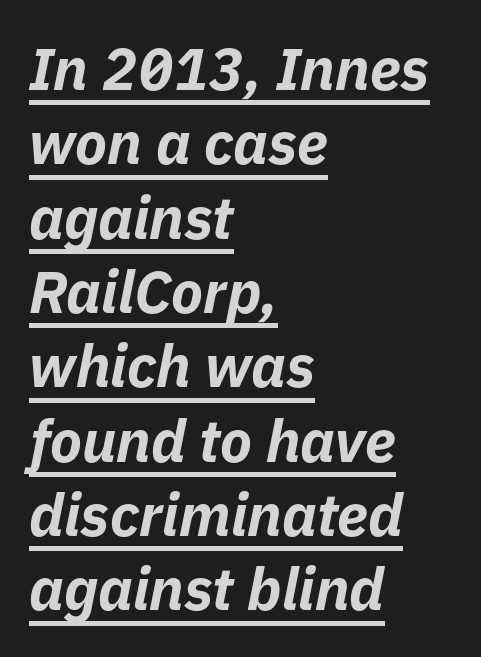
Q: Is the text bold? A: Yes.
Q: Is the text italic (slanted)? A: Yes, it leans right by about 11 degrees.
Q: Is the text underlined? A: Yes.
Q: How is the paragraph aligned? A: Left-aligned.
Q: Is the spacing between letters normal or unusually wide? A: Normal.
Q: Is the spacing between lines tight, normal or loose? A: Normal.
Q: Width (condensed, normal, or wide)? A: Normal.
Q: Stroke contrast? A: Low.
Q: x-height? A: Medium.
Q: Monospaced? A: No.
